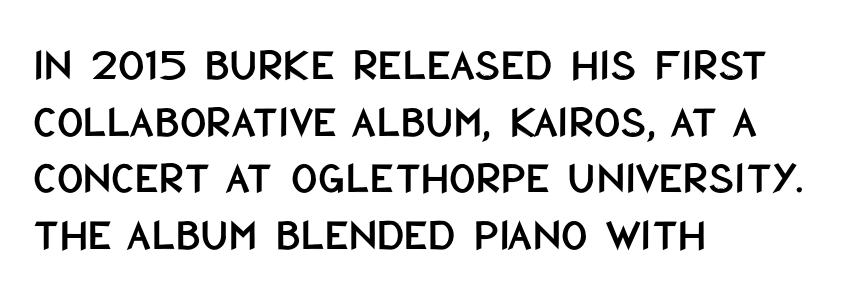
The image shows 46 px condensed sans-serif type, upright; set left-aligned, line spacing 1.23x, normal letter spacing, not underlined; low stroke contrast and a large x-height.
